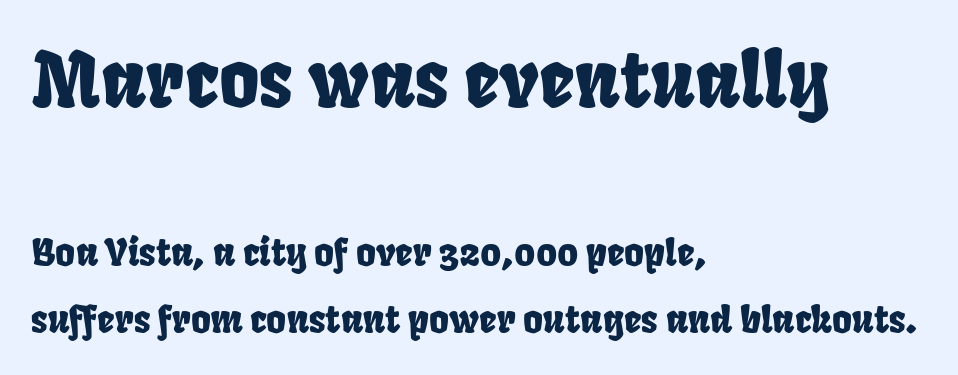
Spacing between characters is what you'd get straight out of the box. One-word summary of the alignment: left. Scale decreases going downward across the two blocks. Any mark beneath the type? The region is blank.
